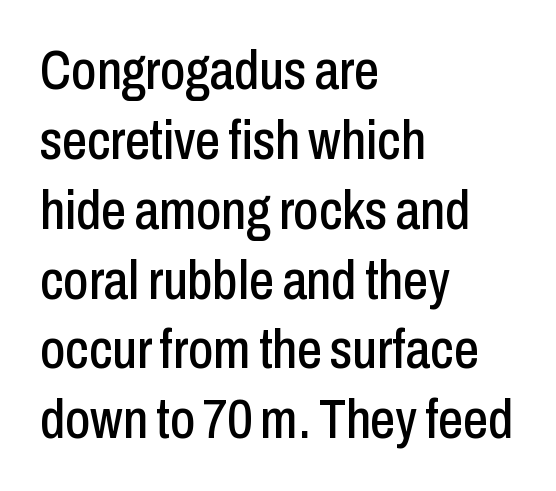
The image shows 55 px condensed sans-serif type, upright; set left-aligned, normal line spacing (1.27x), normal letter spacing, not underlined; low stroke contrast and a medium x-height.
